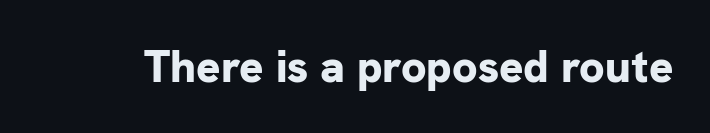
Students, note that the glyphs here touch the page at normal intervals. Varying glyph widths throughout — classic text-font behaviour. Typographically, this falls in the sans-serif category. Thick stems and heavy bowls — unmistakably bold. The letters stand straight up with perfectly vertical stems. The zone under the glyphs is completely vacant.
